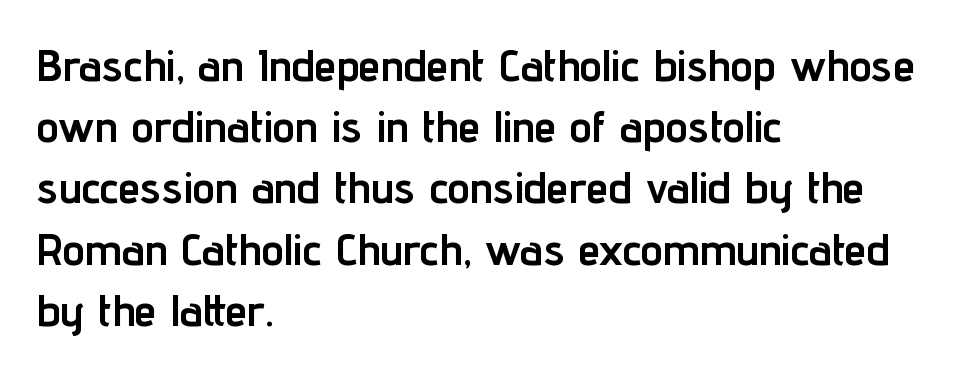
Q: Is the text bold? A: Yes.
Q: Is the text italic (slanted)? A: No, it is upright.
Q: Is the typeface a serif or a sans-serif typeface? A: Sans-serif.
Q: Is the text underlined? A: No.
Q: How is the paragraph aligned? A: Left-aligned.
Q: Is the spacing between letters normal or unusually wide? A: Normal.
Q: Is the spacing between lines tight, normal or loose? A: Normal.
Q: Width (condensed, normal, or wide)? A: Condensed.
Q: Stroke contrast? A: Low.
Q: x-height? A: Medium.
Q: Monospaced? A: No.
